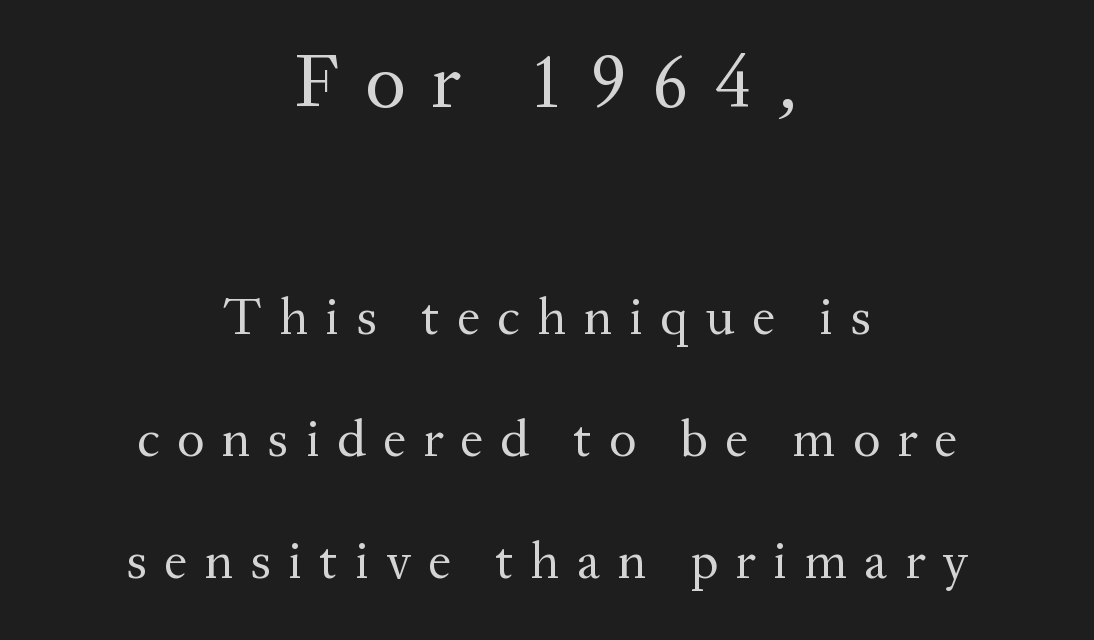
This sample is center-justified, so both line endings float freely. Is this a fixed-width face? No — the glyphs have proportional, varying widths. Lines of text with bare space underneath. Characters follow at a spacing far wider than the type designer built in.
